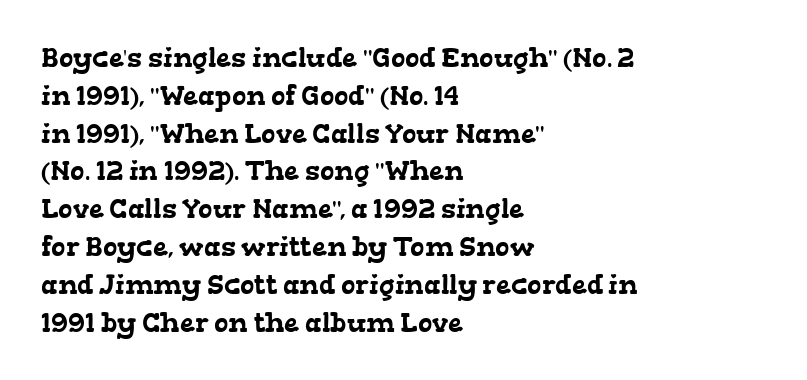
The image shows 27 px text type; set left-aligned, normal line spacing (1.4x), normal letter spacing, not underlined.
